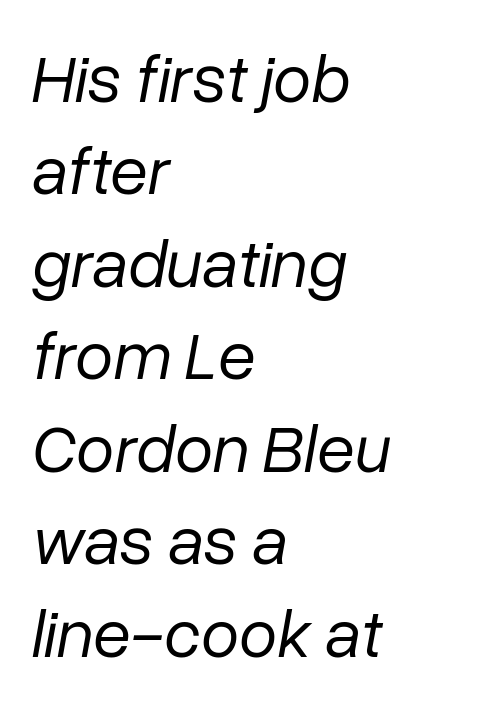
Each word holds together tightly as a unit, with standard inter-letter gaps. Designer's note — italics engaged. Counters stay open thanks to moderate or lighter strokes. This sample keeps an unexceptional amount of space between lines. This sample has the flowing, uneven cadence of proportional lettering. Type without underlining.
